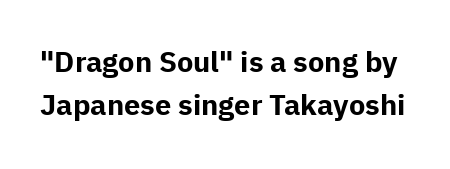
Q: Is the text bold? A: Yes.
Q: Is the text italic (slanted)? A: No, it is upright.
Q: Is the typeface a serif or a sans-serif typeface? A: Sans-serif.
Q: Is the text underlined? A: No.
Q: Is the spacing between letters normal or unusually wide? A: Normal.
Q: Is the spacing between lines tight, normal or loose? A: Normal.
Q: Width (condensed, normal, or wide)? A: Normal.
Q: Stroke contrast? A: Low.
Q: x-height? A: Medium.
Q: Monospaced? A: No.
